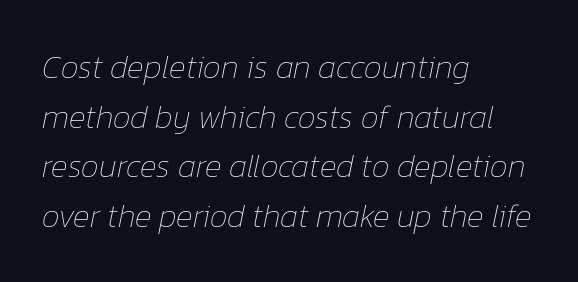
Q: Is the text bold? A: No.
Q: Is the text italic (slanted)? A: Yes, it leans right by about 12 degrees.
Q: Is the text underlined? A: No.
Q: How is the paragraph aligned? A: Left-aligned.
Q: Is the spacing between letters normal or unusually wide? A: Normal.
Q: Is the spacing between lines tight, normal or loose? A: Normal.
Q: Width (condensed, normal, or wide)? A: Normal.
Q: Stroke contrast? A: Low.
Q: x-height? A: Medium.
Q: Monospaced? A: No.
